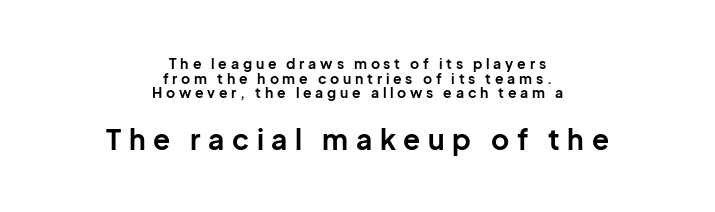
Does the weight exceed regular? Yes, all the way to bold. Short and long lines alike share a common midpoint. The face used here is proportionally spaced, like ordinary book or web type. You get the small type first, then a jump to larger type. Examine the stroke ends and you'll find no serifs.
